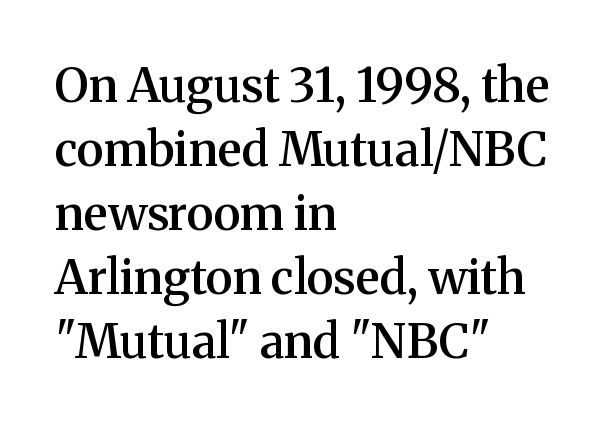
The image shows 47 px semibold serif type, upright; set left-aligned, normal line spacing (1.36x), normal letter spacing, not underlined; medium stroke contrast and a medium x-height.
